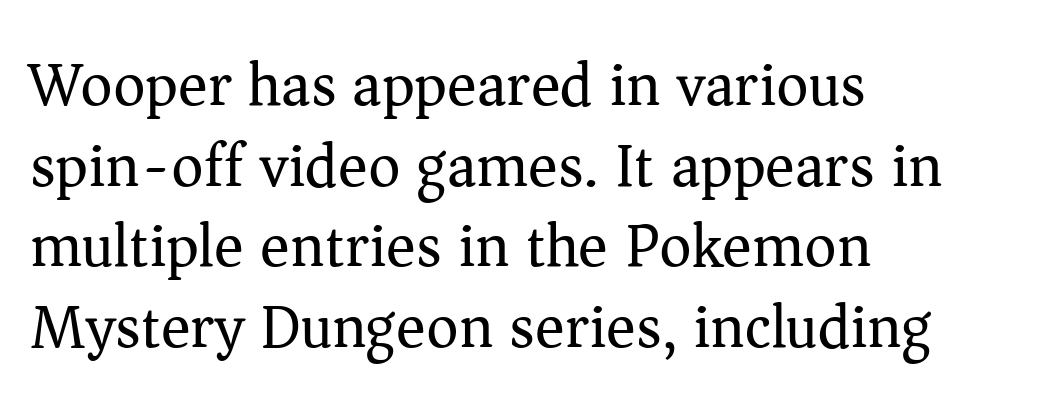
{"serif": "yes", "italic": "no", "bold": "no", "weight": "regular", "width": "normal", "stroke_contrast": "medium", "x_height": "medium", "monospaced": "no", "underline": "no", "align": "left", "line_spacing": "normal", "line_spacing_ratio": 1.3, "letter_spacing": "normal", "letter_spacing_em": 0.0, "glyph_px": 62}
